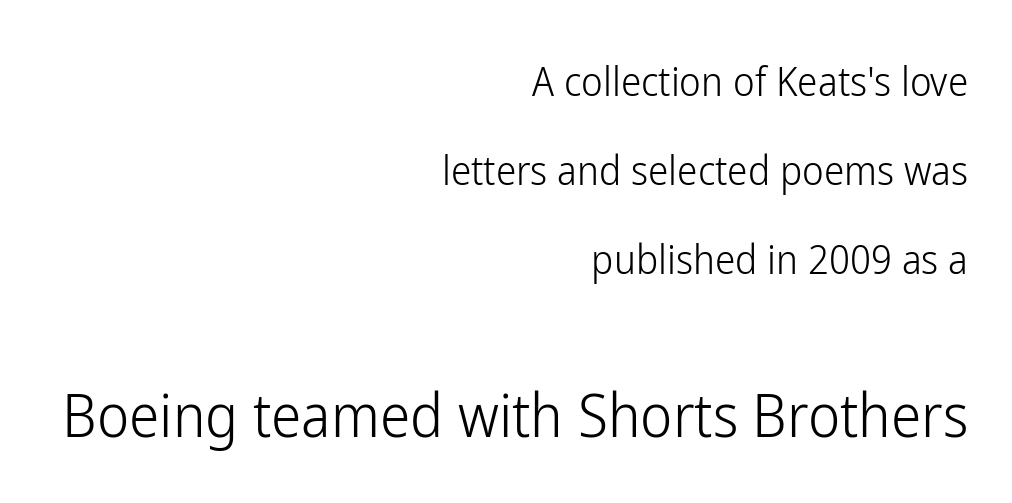
Q: Is the text bold? A: No.
Q: Is the text italic (slanted)? A: No, it is upright.
Q: Is the typeface a serif or a sans-serif typeface? A: Sans-serif.
Q: Is the text underlined? A: No.
Q: How is the paragraph aligned? A: Right-aligned.
Q: Is the spacing between letters normal or unusually wide? A: Normal.
Q: Is the spacing between lines tight, normal or loose? A: Loose.
Q: Which block of text is set in a larger size, the first (top) or the second (bottom)? A: The second (bottom) one.
Q: Width (condensed, normal, or wide)? A: Condensed.
Q: Stroke contrast? A: Low.
Q: x-height? A: Medium.
Q: Monospaced? A: No.
